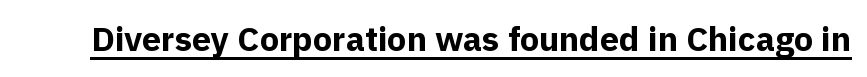
Q: Is the text bold? A: Yes.
Q: Is the text italic (slanted)? A: No, it is upright.
Q: Is the typeface a serif or a sans-serif typeface? A: Sans-serif.
Q: Is the text underlined? A: Yes.
Q: Is the spacing between letters normal or unusually wide? A: Normal.
Q: Width (condensed, normal, or wide)? A: Normal.
Q: x-height? A: Medium.
Q: Monospaced? A: No.
